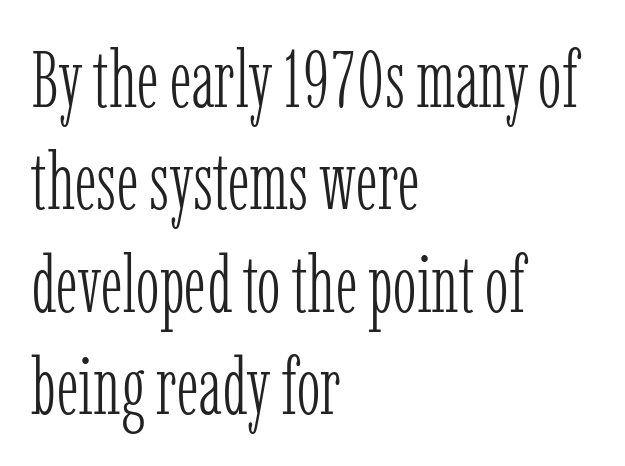
The image shows 80 px light, condensed serif type, upright; set left-aligned, normal line spacing (1.28x), normal letter spacing, not underlined; low stroke contrast and a medium x-height.
